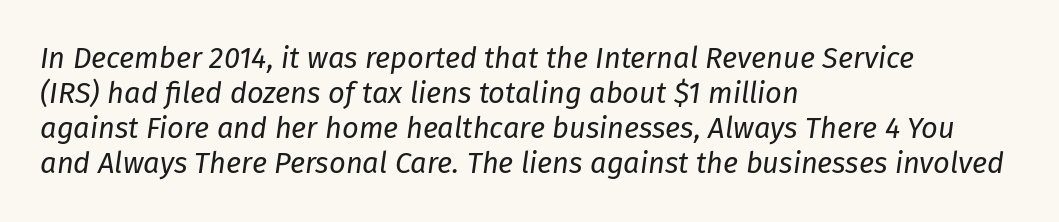
The image shows 29 px regular-weight type, italic (leaning right); set left-aligned, line spacing 1.21x, normal letter spacing, not underlined; low stroke contrast and a medium x-height.
